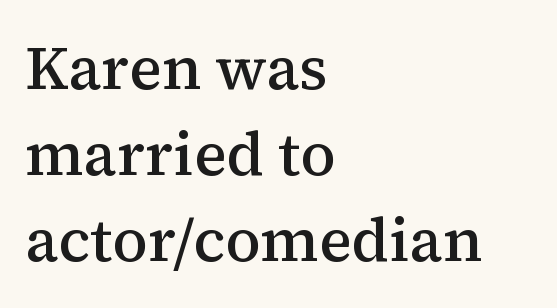
Q: Is the text bold? A: Semi-bold.
Q: Is the text italic (slanted)? A: No, it is upright.
Q: Is the typeface a serif or a sans-serif typeface? A: Serif.
Q: Is the text underlined? A: No.
Q: How is the paragraph aligned? A: Left-aligned.
Q: Is the spacing between letters normal or unusually wide? A: Normal.
Q: Is the spacing between lines tight, normal or loose? A: Normal.
Q: Width (condensed, normal, or wide)? A: Normal.
Q: Stroke contrast? A: Medium.
Q: x-height? A: Medium.
Q: Monospaced? A: No.
